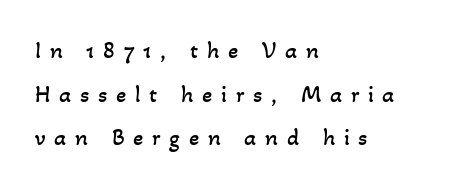
{"bold": "no", "underline": "no", "align": "left", "line_spacing_ratio": 1.82, "letter_spacing": "wide", "letter_spacing_em": 0.36, "glyph_px": 24}
